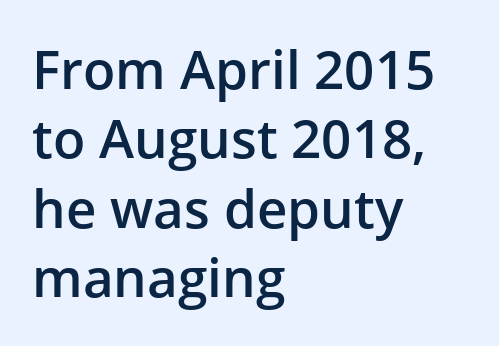
{"serif": "no", "italic": "no", "bold": "semi", "weight": "semibold", "width": "normal", "stroke_contrast": "low", "x_height": "medium", "monospaced": "no", "underline": "no", "align": "left", "line_spacing": "normal", "line_spacing_ratio": 1.31, "letter_spacing": "normal", "letter_spacing_em": 0.0, "glyph_px": 53}
